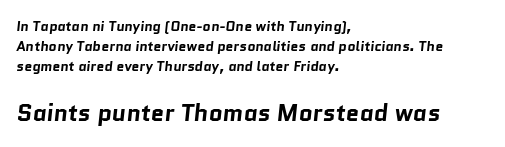
The image shows 24 px bold type; set left-aligned, normal line spacing (1.43x), normal letter spacing, not underlined; the second (bottom) block is 1.71x larger.
